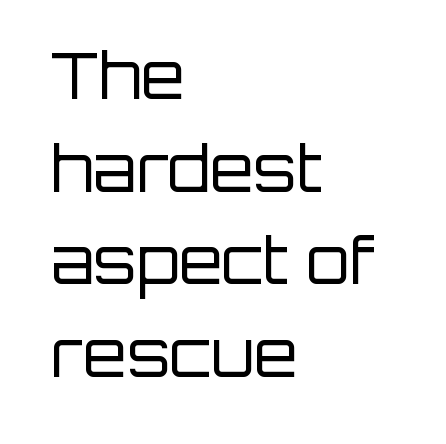
Honestly, the row spacing looks completely unremarkable. These lines were composed using upright roman letters. Weight: not bold — regular or lighter. Tracking here is standard; glyphs follow each other at the usual distance. Line starts are locked; line ends wander. Descenders hang freely into open space.
